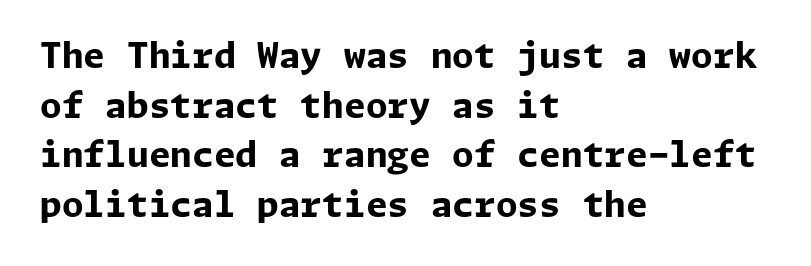
Check under the words: just untouched page. The typeface chosen for these lines omits serifs. The specimen reads as upright at a glance. A full-strength bold gives these letters their thick strokes. These lines keep a tight, regular rhythm from letter to letter.
